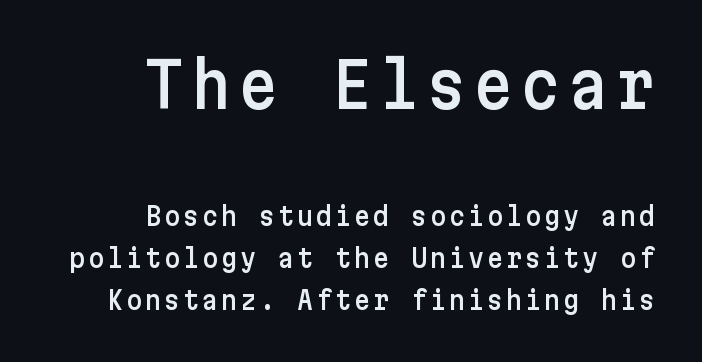
The image shows 62 px sans-serif type, upright; set right-aligned, normal line spacing (1.68x), not underlined; the first (top) block is 2.48x larger; low stroke contrast and a medium x-height.
